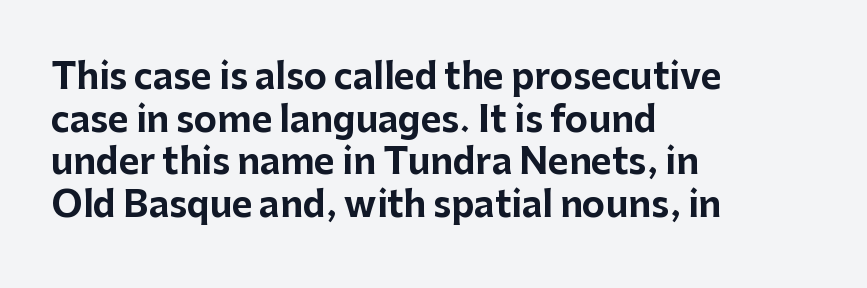
The type family on display is of the sans-serif kind. Every letter is thick-stroked: bold, no question. The setting favours the left margin, as ordinary paragraphs usually do. A clean baseline with only descenders dipping below it.
